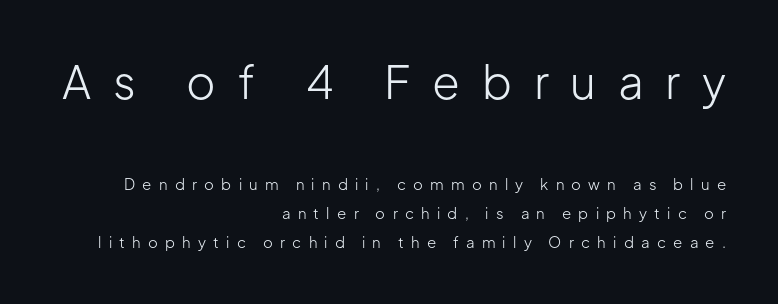
The image shows 45 px light sans-serif type, upright; set right-aligned, loose line spacing (1.92x), unusually wide letter spacing (+0.48 em), not underlined; the first (top) block is 3.0x larger; low stroke contrast and a medium x-height.
